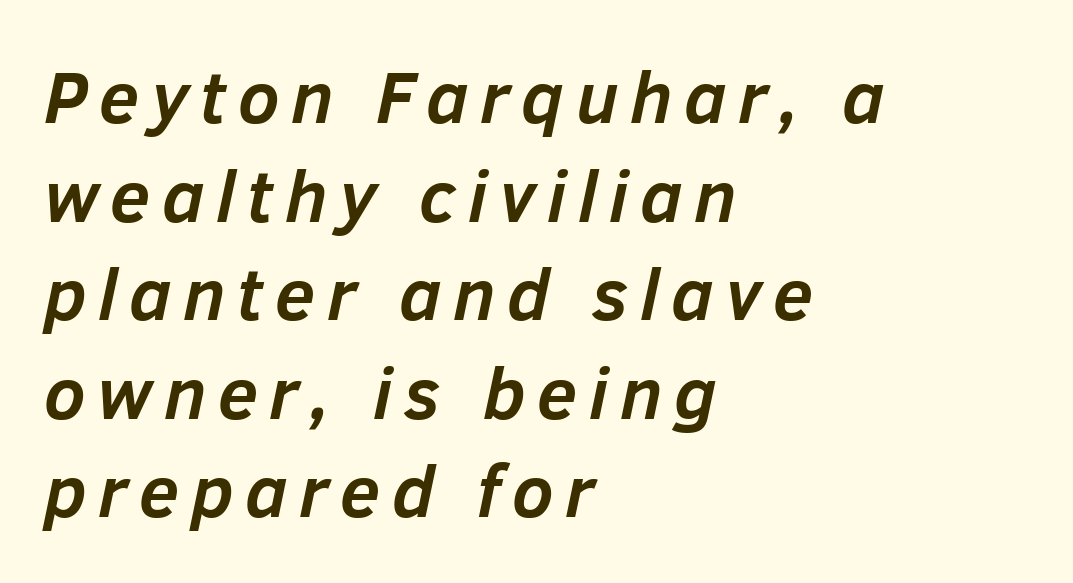
Q: Is the text bold? A: Yes.
Q: Is the text italic (slanted)? A: Yes, it leans right by about 12 degrees.
Q: Is the text underlined? A: No.
Q: How is the paragraph aligned? A: Left-aligned.
Q: Is the spacing between lines tight, normal or loose? A: Normal.
Q: Width (condensed, normal, or wide)? A: Normal.
Q: Stroke contrast? A: Low.
Q: x-height? A: Medium.
Q: Monospaced? A: No.
